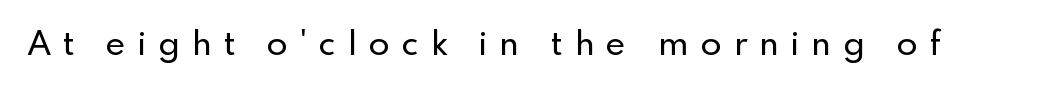
The horizontal fit of the characters is loose and conspicuously gappy. Font category for this specimen: sans-serif. Spacing verdict: proportional, widths tailored to each character. Nobody drew a line under any word here. Every character sits straight up, as roman type does.
